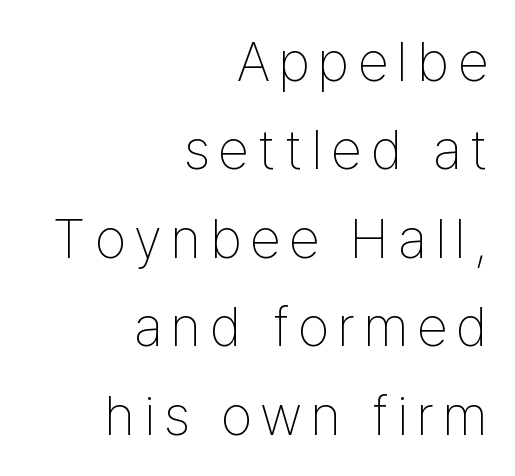
Q: Is the text bold? A: No.
Q: Is the text italic (slanted)? A: No, it is upright.
Q: Is the typeface a serif or a sans-serif typeface? A: Sans-serif.
Q: Is the text underlined? A: No.
Q: How is the paragraph aligned? A: Right-aligned.
Q: Is the spacing between lines tight, normal or loose? A: Normal.
Q: Width (condensed, normal, or wide)? A: Condensed.
Q: Stroke contrast? A: Low.
Q: x-height? A: Medium.
Q: Monospaced? A: No.
